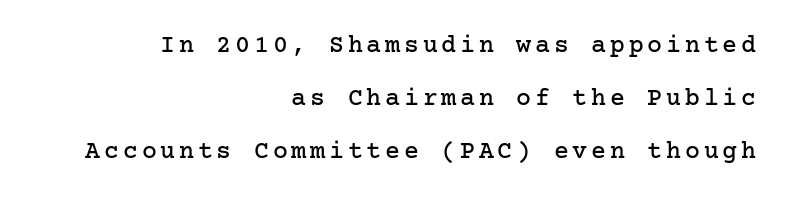
Q: Is the text italic (slanted)? A: No, it is upright.
Q: Is the text underlined? A: No.
Q: How is the paragraph aligned? A: Right-aligned.
Q: Is the spacing between lines tight, normal or loose? A: Loose.
